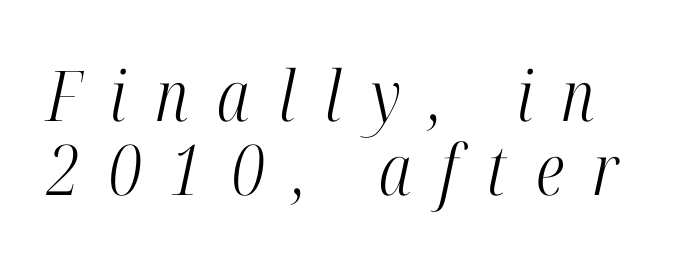
The image shows 70 px light, condensed serif type, italic (leaning right); set tight line spacing (1.06x), unusually wide letter spacing (+0.41 em), not underlined; high stroke contrast and a medium x-height.
